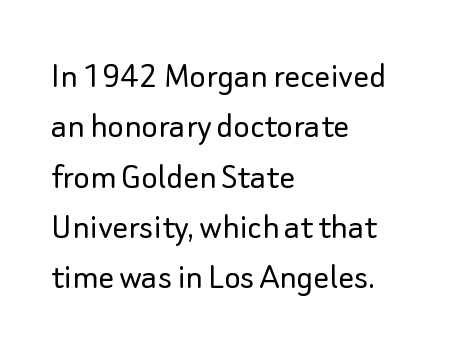
{"serif": "no", "italic": "no", "bold": "no", "weight": "light", "width": "normal", "stroke_contrast": "low", "x_height": "small", "monospaced": "no", "underline": "no", "align": "left", "line_spacing": "normal", "line_spacing_ratio": 1.29, "letter_spacing": "normal", "letter_spacing_em": 0.0, "glyph_px": 39}
